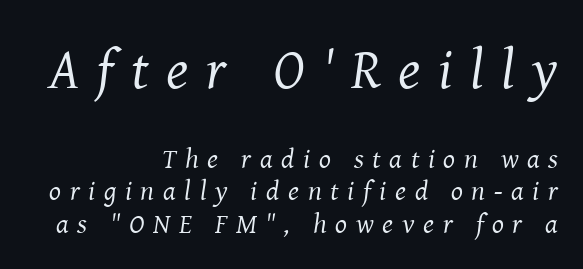
{"serif": "yes", "italic": "yes", "lean": "right", "slant_degrees": 8, "bold": "no", "weight": "regular", "width": "normal", "stroke_contrast": "medium", "x_height": "medium", "monospaced": "no", "underline": "no", "align": "right", "line_spacing_ratio": 1.16, "letter_spacing": "wide", "letter_spacing_em": 0.31, "larger_block": "first", "size_ratio": 2.04, "glyph_px": 57}
